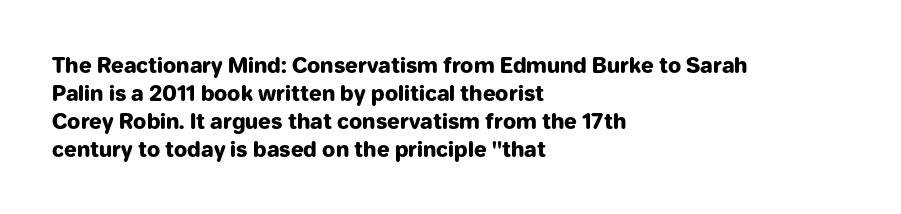
Q: Is the text bold? A: Yes.
Q: Is the text italic (slanted)? A: No, it is upright.
Q: Is the text underlined? A: No.
Q: How is the paragraph aligned? A: Left-aligned.
Q: Is the spacing between letters normal or unusually wide? A: Normal.
Q: Is the spacing between lines tight, normal or loose? A: Normal.
